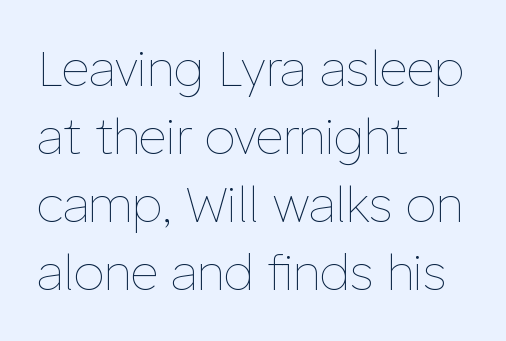
Q: Is the text bold? A: No.
Q: Is the text italic (slanted)? A: No, it is upright.
Q: Is the text underlined? A: No.
Q: How is the paragraph aligned? A: Left-aligned.
Q: Is the spacing between letters normal or unusually wide? A: Normal.
Q: Is the spacing between lines tight, normal or loose? A: Normal.
Q: Width (condensed, normal, or wide)? A: Normal.
Q: Stroke contrast? A: Low.
Q: x-height? A: Medium.
Q: Monospaced? A: No.
